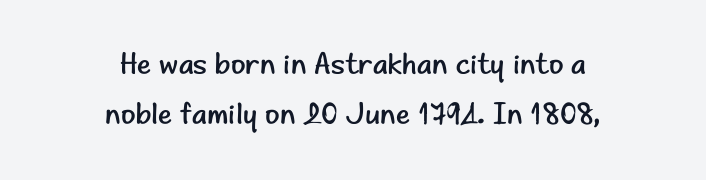
Notice how descenders clear the ascenders below comfortably — that's standard leading. The face used here is a sans, in the tradition of grotesques and geometrics. Underline: absent. The lines in this sample share a center point and differ in where they start and stop. The line texture is even and compact thanks to regular tracking.
